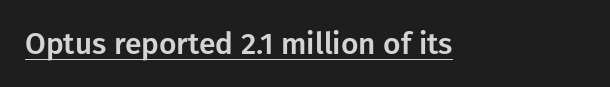
Characters remain perfectly vertical along every line. There is no visible air inserted between adjacent glyphs. Beneath each row of characters lies a ruled line. These lines are rendered in a variable-pitch font. What kind of face is this? One without serifs — a sans.
